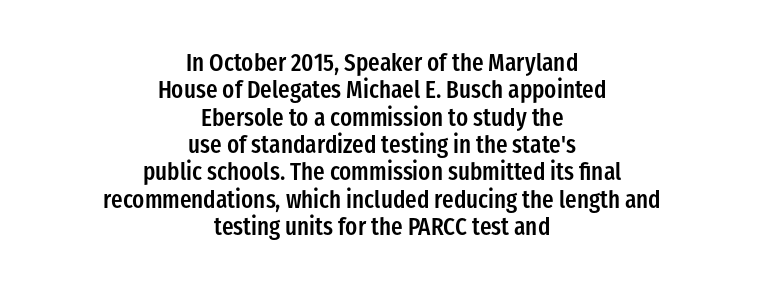
Q: Is the text bold? A: Semi-bold.
Q: Is the text italic (slanted)? A: No, it is upright.
Q: Is the text underlined? A: No.
Q: How is the paragraph aligned? A: Centered.
Q: Is the spacing between letters normal or unusually wide? A: Normal.
Q: Is the spacing between lines tight, normal or loose? A: Tight.
